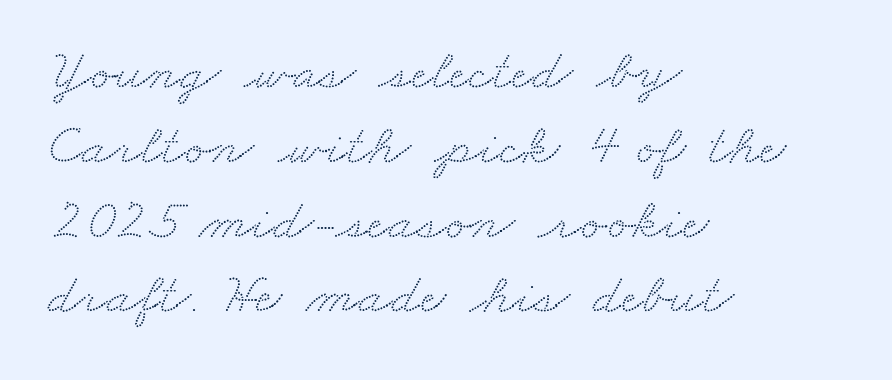
{"serif": "yes", "width": "wide", "stroke_contrast": "medium", "x_height": "small", "monospaced": "no", "underline": "no", "align": "left", "line_spacing": "normal", "line_spacing_ratio": 1.29, "letter_spacing": "normal", "letter_spacing_em": 0.0, "glyph_px": 58}
